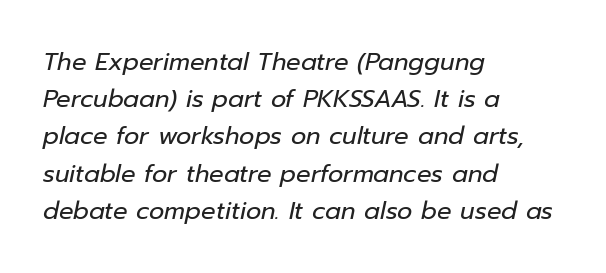
Q: Is the text bold? A: No.
Q: Is the text italic (slanted)? A: Yes, it leans right by about 12 degrees.
Q: Is the text underlined? A: No.
Q: How is the paragraph aligned? A: Left-aligned.
Q: Is the spacing between letters normal or unusually wide? A: Normal.
Q: Is the spacing between lines tight, normal or loose? A: Normal.
